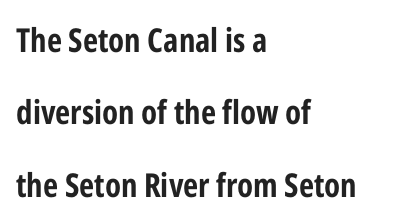
Quick note: interline space is abundant. The setting favours the left margin, as ordinary paragraphs usually do. Character widths vary here, with narrow letters taking less room than wide ones. The gaps between neighbouring characters are ordinary and unremarkable. This rendering features lettering with no underline.
